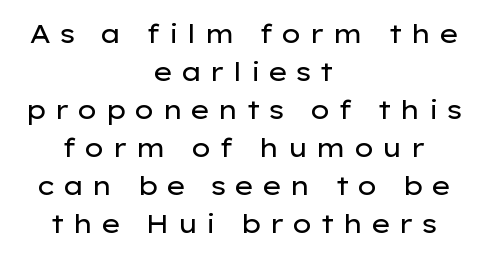
The image shows 26 px text type, upright; set centered, normal line spacing (1.46x), unusually wide letter spacing (+0.27 em), not underlined.
